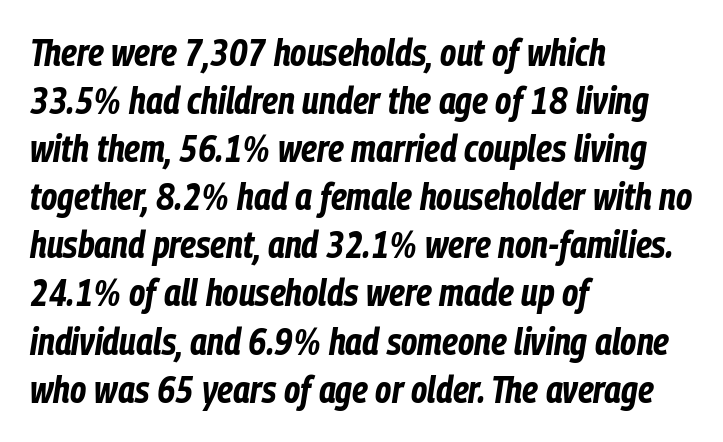
The image shows 37 px bold, condensed type, italic (leaning right); set left-aligned, normal line spacing (1.3x), normal letter spacing, not underlined; low stroke contrast and a medium x-height.
